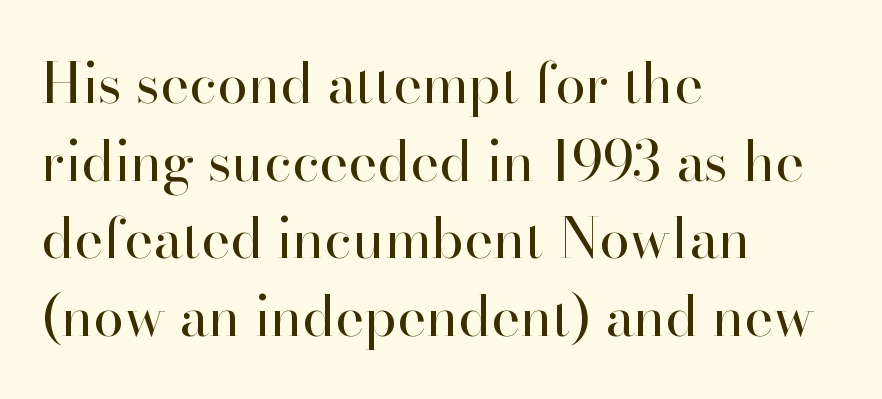
The image shows 55 px regular-weight serif type, upright; set left-aligned, normal line spacing (1.41x), normal letter spacing, not underlined; high stroke contrast and a small x-height.
